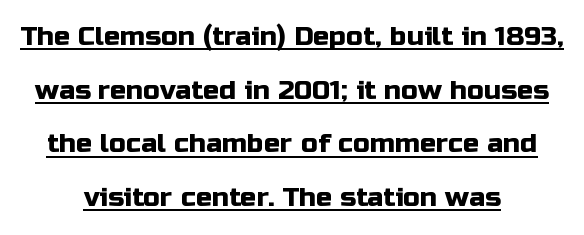
{"italic": "no", "underline": "yes", "align": "center", "line_spacing": "loose", "line_spacing_ratio": 1.99, "letter_spacing": "normal", "letter_spacing_em": 0.0, "glyph_px": 27}
